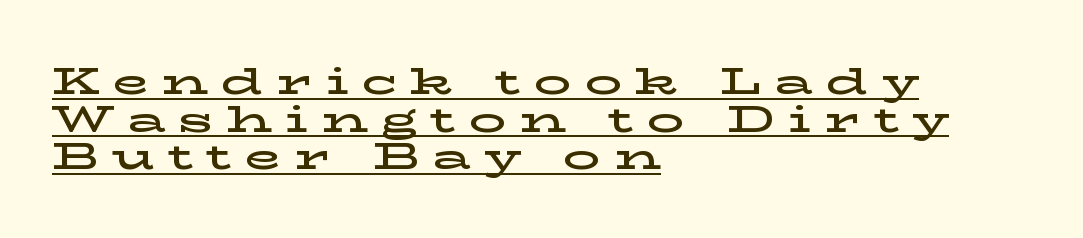
Q: Is the text italic (slanted)? A: No, it is upright.
Q: Is the typeface a serif or a sans-serif typeface? A: Serif.
Q: Is the text underlined? A: Yes.
Q: How is the paragraph aligned? A: Left-aligned.
Q: Is the spacing between letters normal or unusually wide? A: Unusually wide.
Q: Is the spacing between lines tight, normal or loose? A: Tight.
Q: Width (condensed, normal, or wide)? A: Wide.
Q: Stroke contrast? A: Low.
Q: x-height? A: Medium.
Q: Monospaced? A: No.
